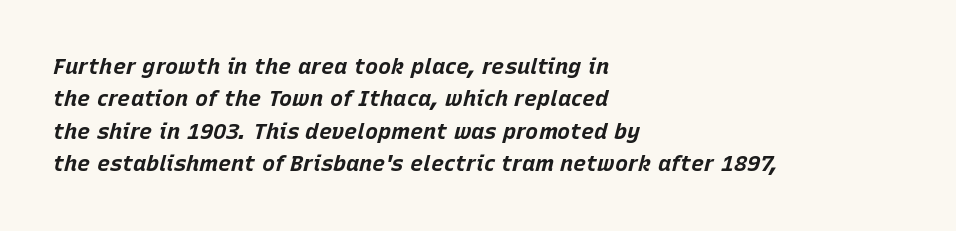
Only glyphs here, with clear space below each row. This sample is left-justified, so line endings fall wherever the words run out. Weight check: bold — yes, fully. When letters slant like this, we call the style italic.
